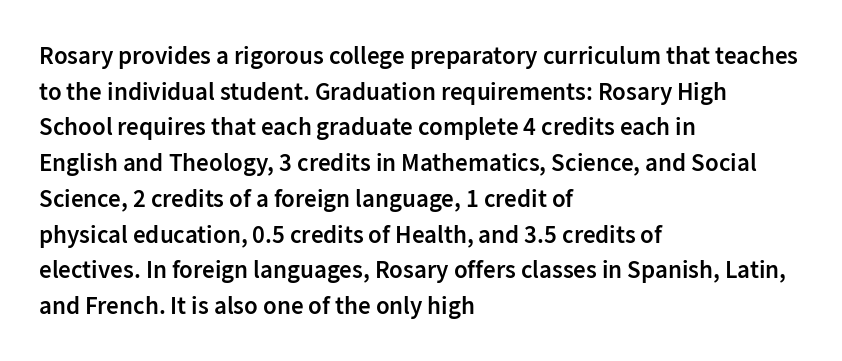
The image shows 25 px text type, upright; set left-aligned, normal line spacing (1.43x), normal letter spacing, not underlined.
